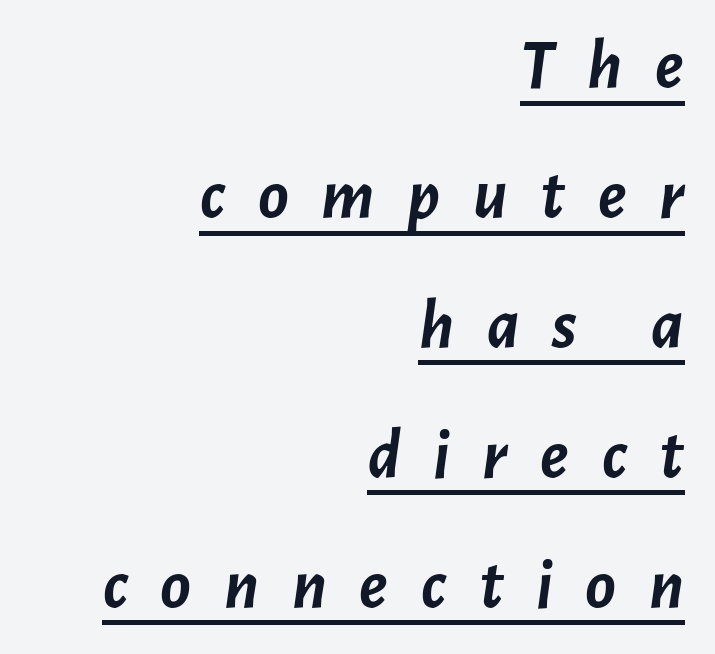
Q: Is the text bold? A: Yes.
Q: Is the text italic (slanted)? A: Yes, it leans right by about 7 degrees.
Q: Is the text underlined? A: Yes.
Q: How is the paragraph aligned? A: Right-aligned.
Q: Is the spacing between letters normal or unusually wide? A: Unusually wide.
Q: Width (condensed, normal, or wide)? A: Normal.
Q: Stroke contrast? A: Low.
Q: x-height? A: Medium.
Q: Monospaced? A: No.
